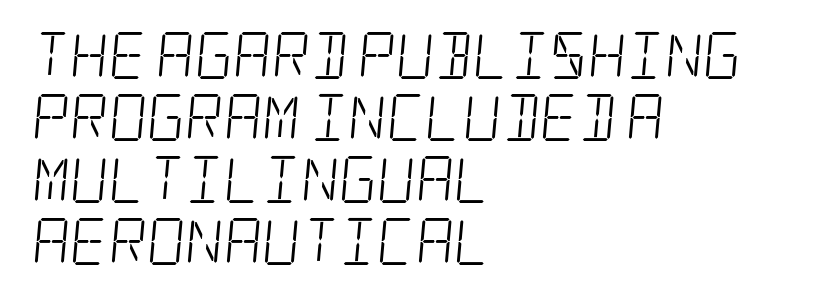
Q: Is the text bold? A: No.
Q: Is the typeface a serif or a sans-serif typeface? A: Serif.
Q: Is the text underlined? A: No.
Q: How is the paragraph aligned? A: Left-aligned.
Q: Is the spacing between letters normal or unusually wide? A: Normal.
Q: Is the spacing between lines tight, normal or loose? A: Normal.
Q: Width (condensed, normal, or wide)? A: Condensed.
Q: Stroke contrast? A: Low.
Q: x-height? A: Large.
